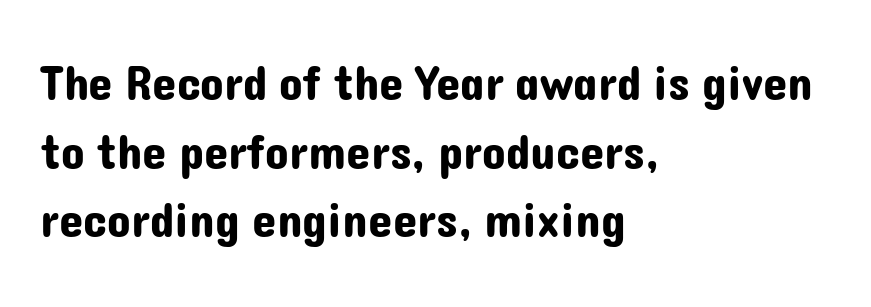
Q: Is the text italic (slanted)? A: No, it is upright.
Q: Is the typeface a serif or a sans-serif typeface? A: Sans-serif.
Q: Is the text underlined? A: No.
Q: How is the paragraph aligned? A: Left-aligned.
Q: Is the spacing between letters normal or unusually wide? A: Normal.
Q: Is the spacing between lines tight, normal or loose? A: Normal.
Q: Width (condensed, normal, or wide)? A: Normal.
Q: Stroke contrast? A: Low.
Q: x-height? A: Medium.
Q: Monospaced? A: No.
